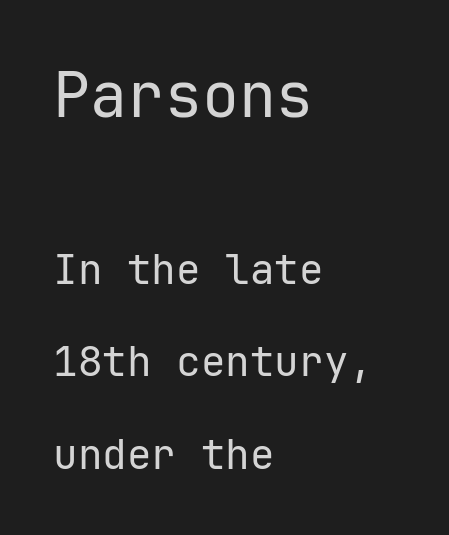
{"serif": "no", "italic": "no", "bold": "no", "weight": "regular", "width": "normal", "stroke_contrast": "low", "x_height": "medium", "monospaced": "yes", "underline": "no", "align": "left", "line_spacing": "loose", "line_spacing_ratio": 2.25, "letter_spacing": "normal", "letter_spacing_em": 0.0, "larger_block": "first", "size_ratio": 1.51, "glyph_px": 62}
